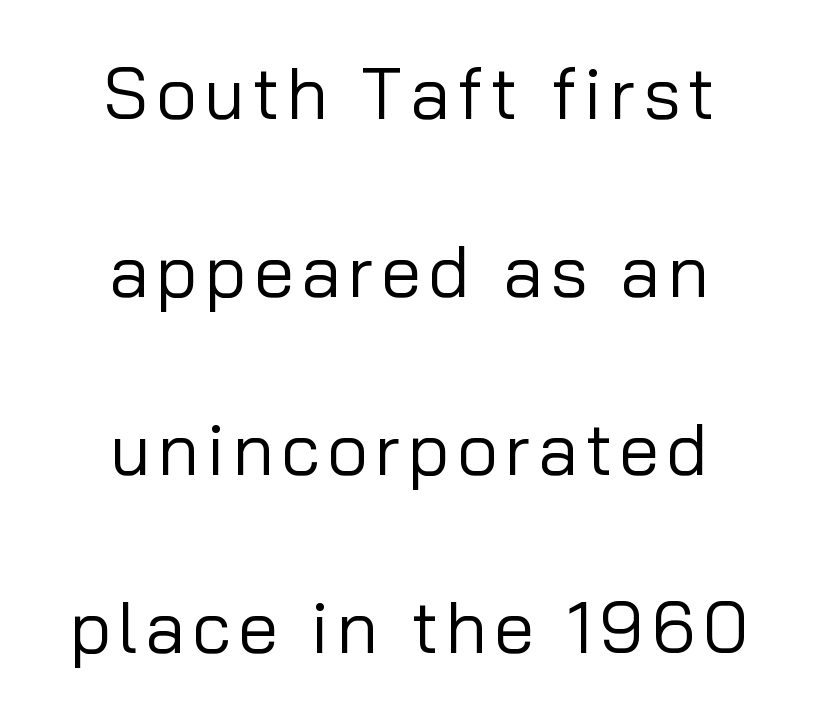
The image shows 72 px regular-weight sans-serif type, upright; set centered, loose line spacing (2.47x), not underlined; low stroke contrast and a medium x-height.
